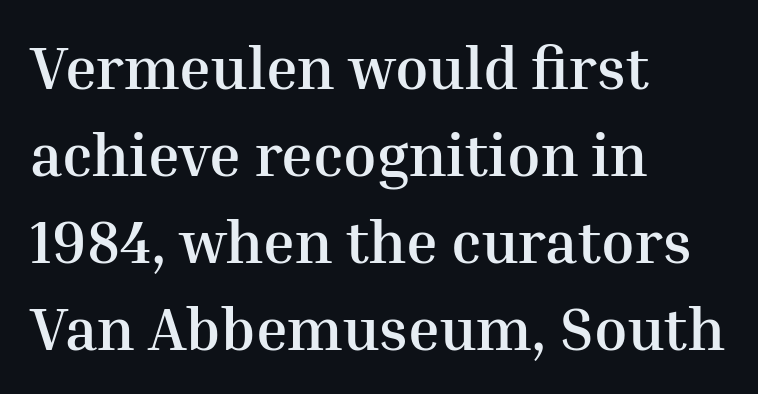
Q: Is the text bold? A: Yes.
Q: Is the text italic (slanted)? A: No, it is upright.
Q: Is the typeface a serif or a sans-serif typeface? A: Serif.
Q: Is the text underlined? A: No.
Q: How is the paragraph aligned? A: Left-aligned.
Q: Is the spacing between letters normal or unusually wide? A: Normal.
Q: Is the spacing between lines tight, normal or loose? A: Normal.
Q: Width (condensed, normal, or wide)? A: Normal.
Q: Stroke contrast? A: Medium.
Q: x-height? A: Medium.
Q: Monospaced? A: No.
